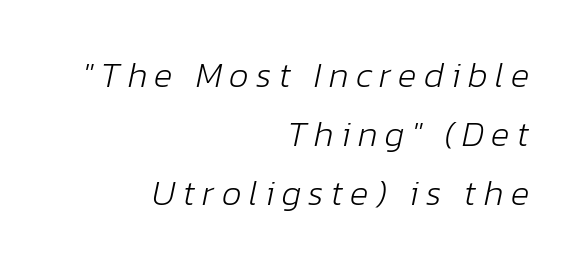
The image shows 35 px light type, italic (leaning right); set right-aligned, normal line spacing (1.69x), unusually wide letter spacing (+0.21 em), not underlined; low stroke contrast and a medium x-height.
